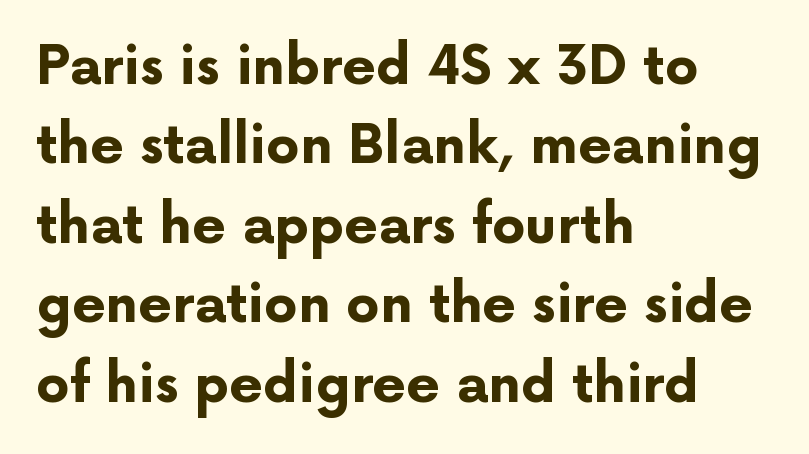
The image shows 53 px bold sans-serif type, upright; set left-aligned, normal line spacing (1.5x), normal letter spacing, not underlined; low stroke contrast and a medium x-height.
